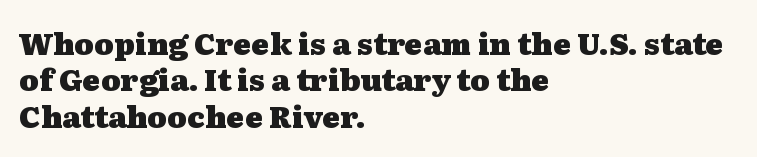
The image shows 30 px heavy, wide serif type, upright; set left-aligned, line spacing 1.21x, normal letter spacing, not underlined; medium stroke contrast and a medium x-height.
